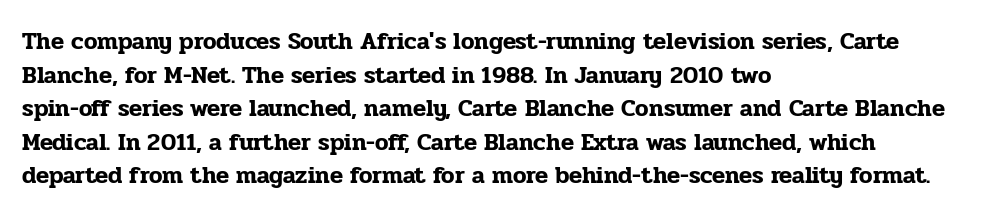
{"italic": "no", "underline": "no", "align": "left", "line_spacing": "normal", "line_spacing_ratio": 1.4, "letter_spacing": "normal", "letter_spacing_em": 0.0, "glyph_px": 24}
